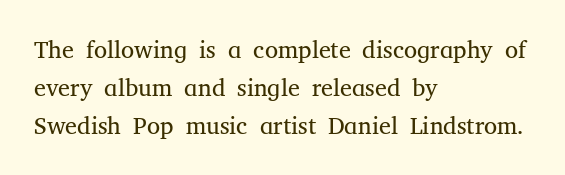
The image shows 24 px text type, upright; set left-aligned, normal line spacing (1.59x), normal letter spacing, not underlined.
